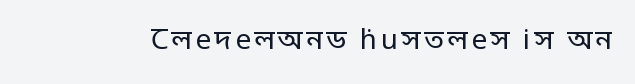
{"serif": "no", "italic": "no", "bold": "no", "weight": "regular", "width": "condensed", "stroke_contrast": "low", "monospaced": "no", "underline": "no", "glyph_px": 28}
